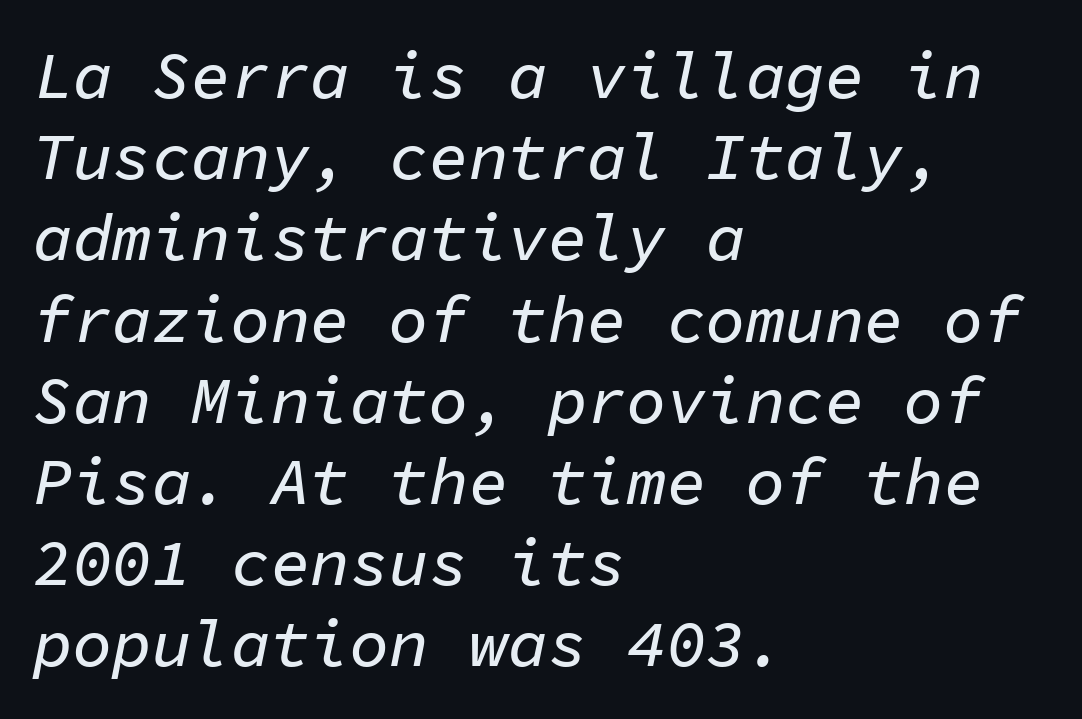
The type is set solid horizontally, with unmodified tracking. Italic? Definitely — the glyphs are oblique. Every character here occupies the same horizontal width, giving the sample a typewriter-like rhythm. Only glyphs here, with clear space below each row. The rag falls on the right side of this text block.
